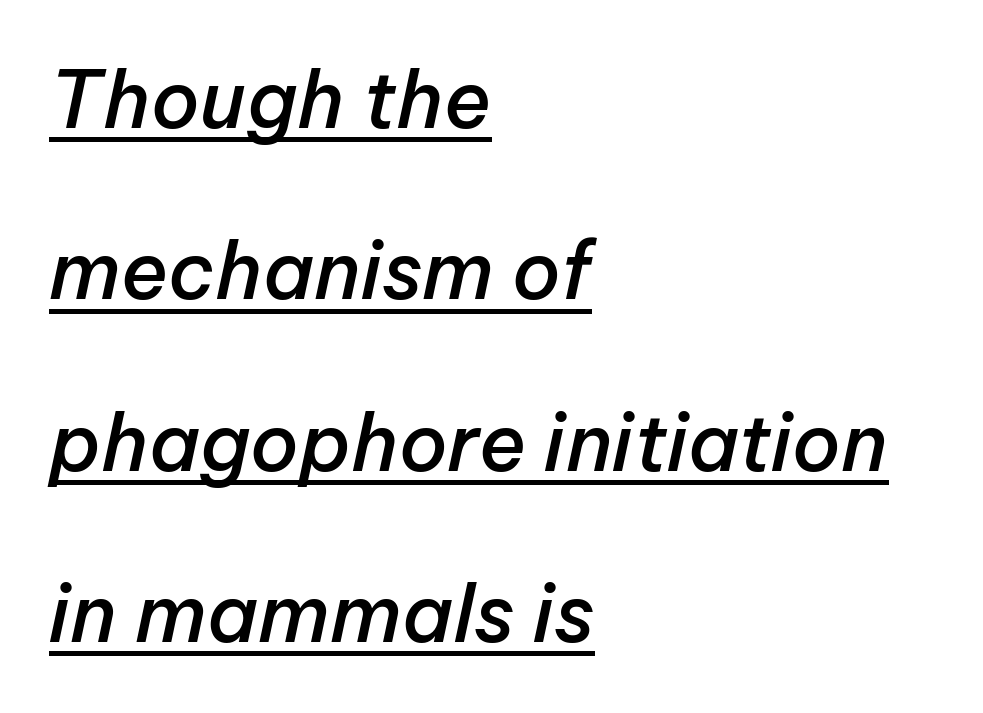
{"italic": "yes", "lean": "right", "slant_degrees": 12, "bold": "semi", "weight": "semibold", "width": "normal", "stroke_contrast": "low", "x_height": "medium", "monospaced": "no", "underline": "yes", "align": "left", "line_spacing": "loose", "line_spacing_ratio": 2.17, "letter_spacing": "normal", "letter_spacing_em": 0.0, "glyph_px": 79}
